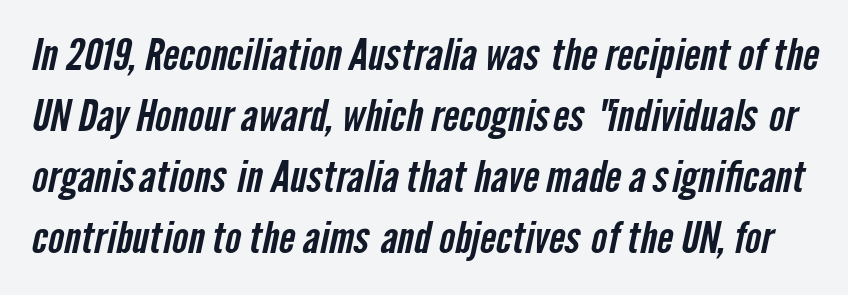
{"serif": "no", "width": "condensed", "stroke_contrast": "low", "x_height": "medium", "monospaced": "no", "underline": "no", "line_spacing": "normal", "line_spacing_ratio": 1.42, "letter_spacing": "normal", "letter_spacing_em": 0.0, "glyph_px": 43}
